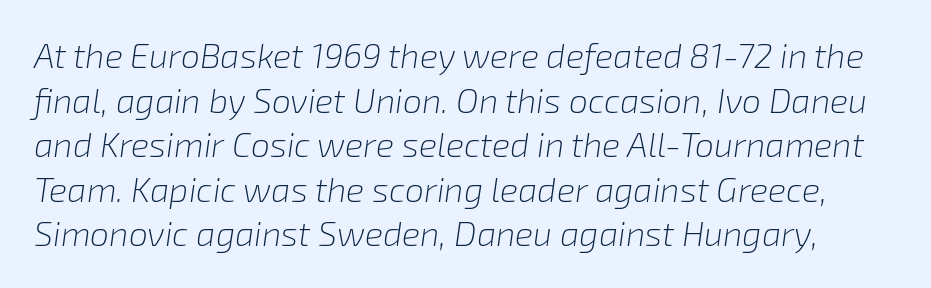
The image shows 34 px light type, italic (leaning right); set normal line spacing (1.31x), normal letter spacing, not underlined; low stroke contrast and a medium x-height.
